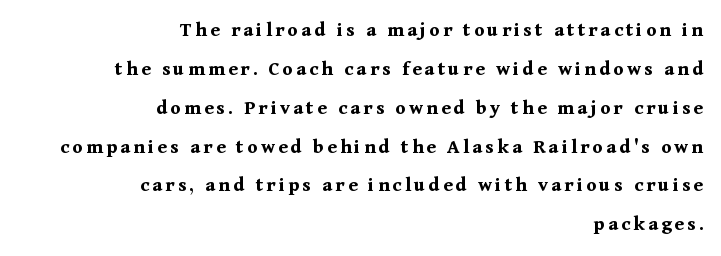
Q: Is the text bold? A: Yes.
Q: Is the text italic (slanted)? A: No, it is upright.
Q: Is the text underlined? A: No.
Q: How is the paragraph aligned? A: Right-aligned.
